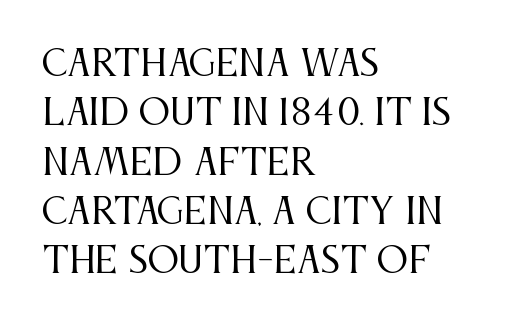
Think of a printed novel: that variable character pitch is what you see here. These lines sit exactly where default settings would place them. Horizontally, the lines are justified to the leading edge only. The cut favours lightness, reaching ordinary text weight at its darkest. Unlike italic type, these characters show no tilt at all. Descenders are the only things crossing below the line.
